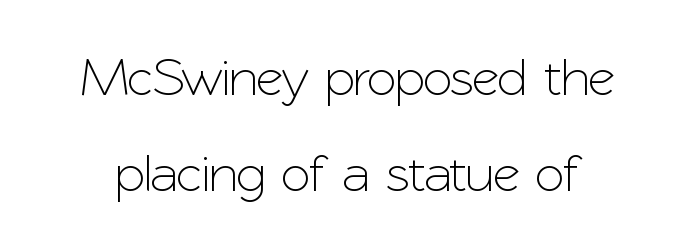
Q: Is the text italic (slanted)? A: No, it is upright.
Q: Is the typeface a serif or a sans-serif typeface? A: Sans-serif.
Q: Is the text underlined? A: No.
Q: Is the spacing between letters normal or unusually wide? A: Normal.
Q: Width (condensed, normal, or wide)? A: Normal.
Q: Stroke contrast? A: Low.
Q: x-height? A: Medium.
Q: Monospaced? A: No.
